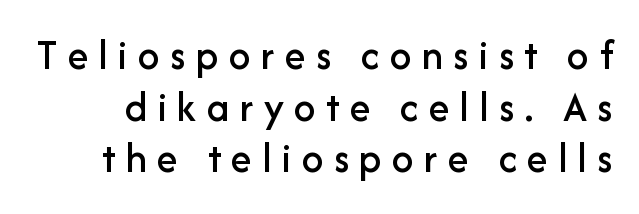
{"serif": "no", "italic": "no", "width": "normal", "stroke_contrast": "low", "x_height": "medium", "monospaced": "no", "underline": "no", "line_spacing_ratio": 1.2, "letter_spacing": "wide", "letter_spacing_em": 0.24, "glyph_px": 43}
